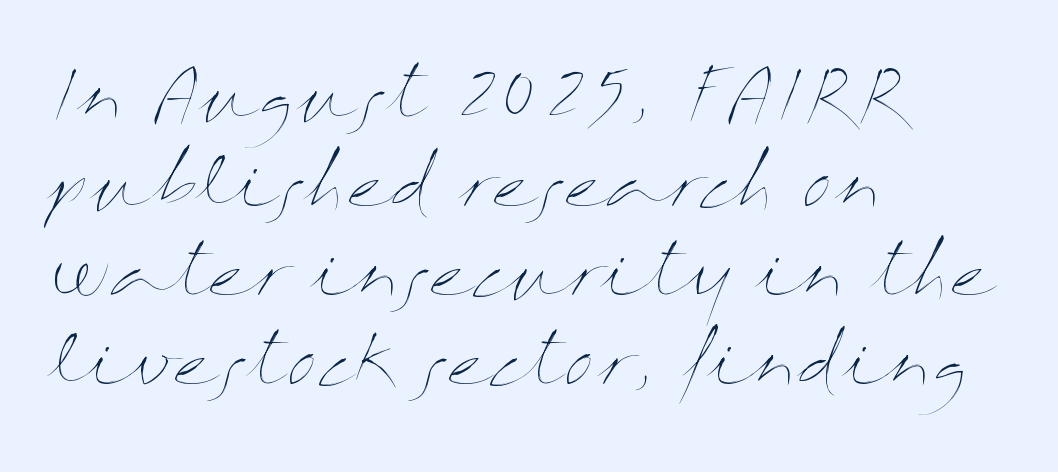
Q: Is the text bold? A: No.
Q: Is the text italic (slanted)? A: Yes.
Q: Is the text underlined? A: No.
Q: How is the paragraph aligned? A: Left-aligned.
Q: Is the spacing between letters normal or unusually wide? A: Normal.
Q: Is the spacing between lines tight, normal or loose? A: Normal.
Q: Width (condensed, normal, or wide)? A: Wide.
Q: Stroke contrast? A: Medium.
Q: x-height? A: Medium.
Q: Monospaced? A: No.
